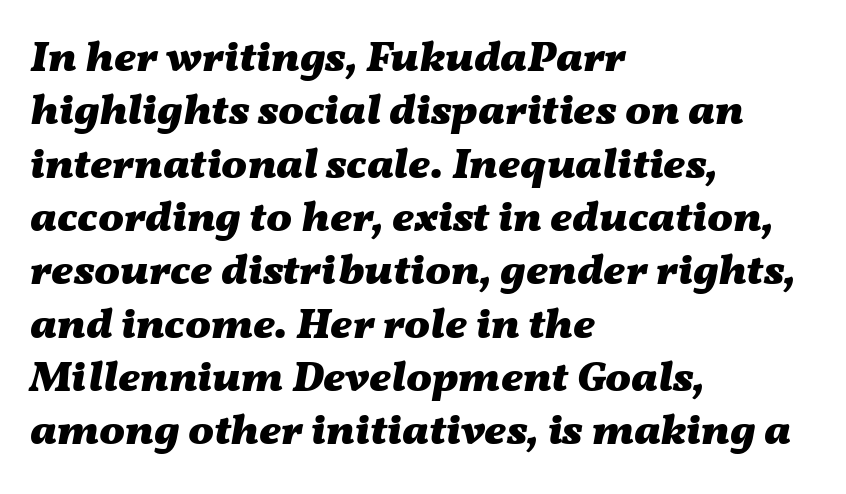
The image shows 43 px heavy, wide type, italic (leaning right); set left-aligned, line spacing 1.24x, normal letter spacing, not underlined; medium stroke contrast and a medium x-height.
